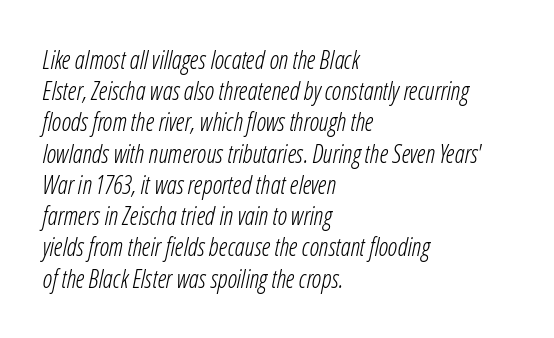
{"italic": "yes", "lean": "right", "slant_degrees": 12, "bold": "no", "underline": "no", "align": "left", "line_spacing": "normal", "line_spacing_ratio": 1.25, "letter_spacing": "normal", "letter_spacing_em": 0.0, "glyph_px": 25}
